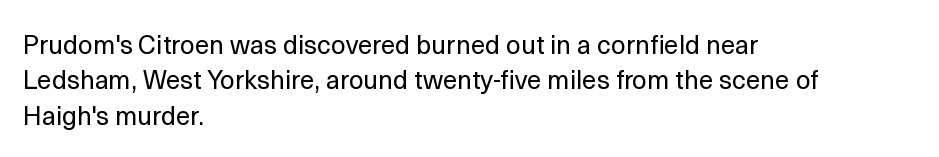
{"italic": "no", "bold": "no", "underline": "no", "align": "left", "line_spacing": "normal", "line_spacing_ratio": 1.36, "letter_spacing": "normal", "letter_spacing_em": 0.0, "glyph_px": 26}
